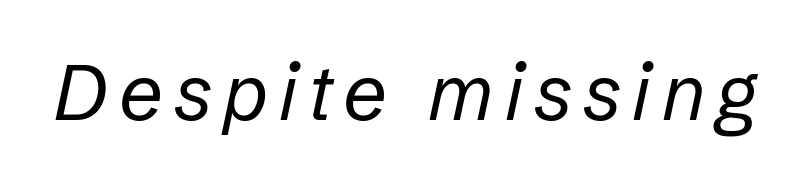
The image shows 78 px regular-weight type, italic (leaning right); set not underlined; low stroke contrast and a medium x-height.
